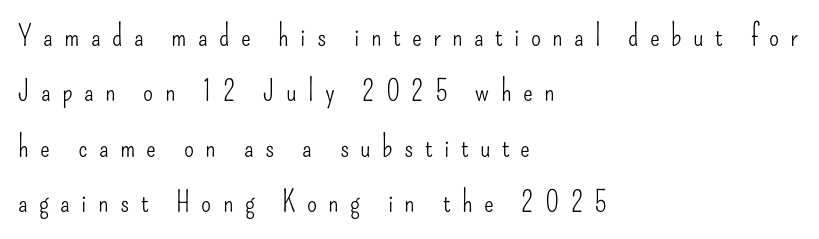
Q: Is the text bold? A: No.
Q: Is the text italic (slanted)? A: No, it is upright.
Q: Is the typeface a serif or a sans-serif typeface? A: Sans-serif.
Q: Is the text underlined? A: No.
Q: How is the paragraph aligned? A: Left-aligned.
Q: Is the spacing between letters normal or unusually wide? A: Unusually wide.
Q: Is the spacing between lines tight, normal or loose? A: Loose.
Q: Width (condensed, normal, or wide)? A: Condensed.
Q: Stroke contrast? A: Low.
Q: x-height? A: Small.
Q: Monospaced? A: No.
